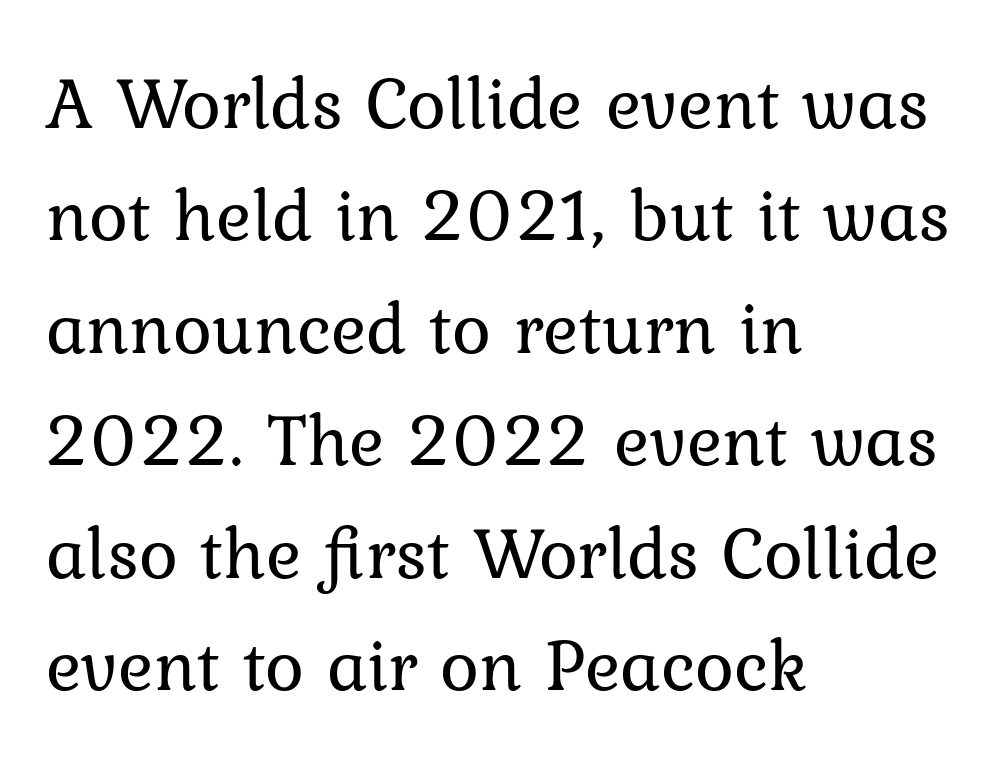
The letters look calm and open, with moderate or lighter stems. The specimen reads as upright at a glance. Observe the ordinary spacing: letters are neighbours, not strangers. Whoever set this chose a conventional vertical rhythm. A typesetter would call this proportional, since set widths differ per character. Small tapered or slab feet sit at the stroke ends, so this counts as serif.
